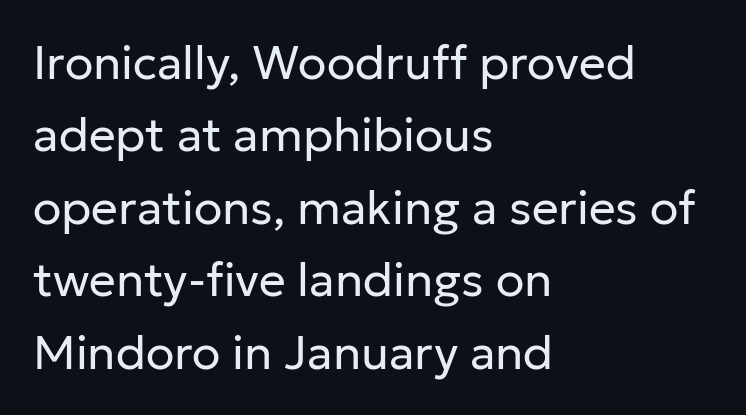
{"serif": "no", "italic": "no", "bold": "no", "weight": "regular", "width": "normal", "stroke_contrast": "low", "x_height": "medium", "monospaced": "no", "underline": "no", "align": "left", "line_spacing": "normal", "line_spacing_ratio": 1.54, "letter_spacing": "normal", "letter_spacing_em": 0.0, "glyph_px": 47}
